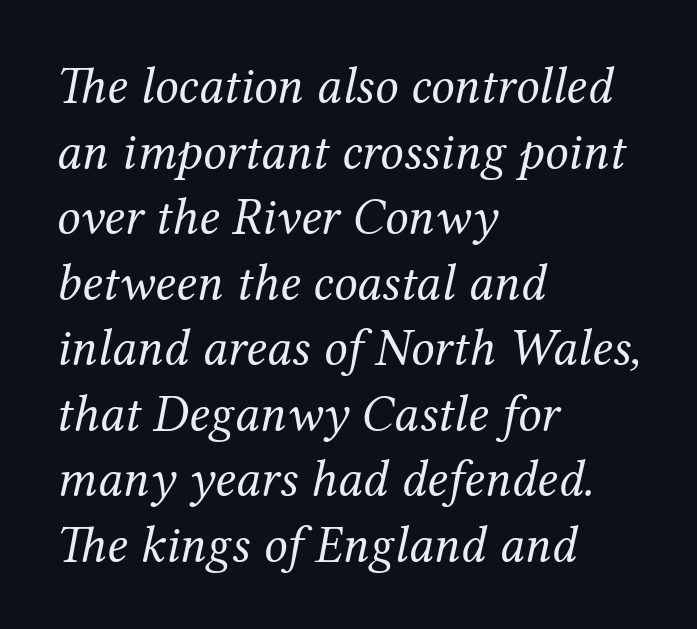
The image shows 52 px regular-weight serif type, italic (leaning right); set left-aligned, normal line spacing (1.26x), normal letter spacing, not underlined; medium stroke contrast and a medium x-height.
